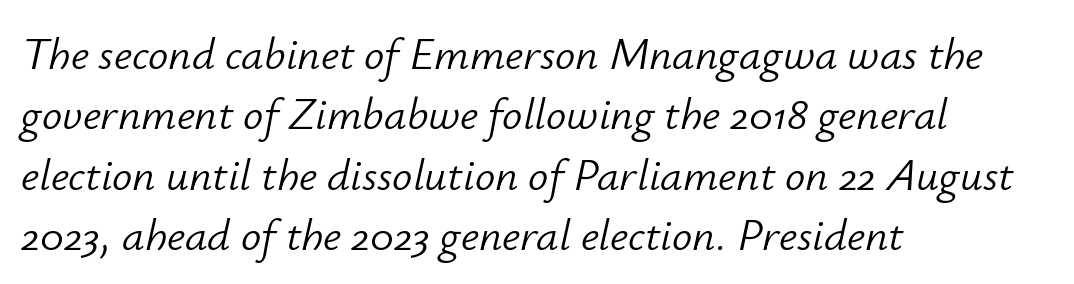
Q: Is the text bold? A: No.
Q: Is the text italic (slanted)? A: Yes, it leans right by about 12 degrees.
Q: Is the text underlined? A: No.
Q: How is the paragraph aligned? A: Left-aligned.
Q: Is the spacing between letters normal or unusually wide? A: Normal.
Q: Is the spacing between lines tight, normal or loose? A: Normal.
Q: Width (condensed, normal, or wide)? A: Normal.
Q: Stroke contrast? A: Low.
Q: x-height? A: Small.
Q: Monospaced? A: No.
